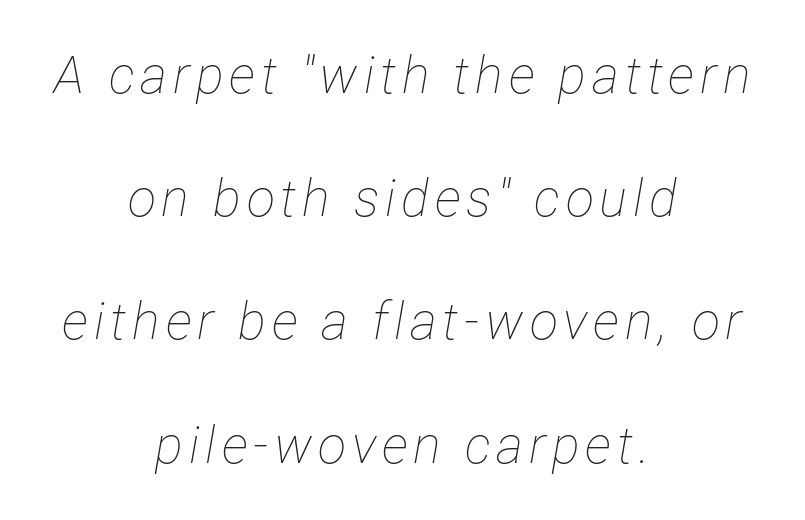
Q: Is the text bold? A: No.
Q: Is the text italic (slanted)? A: Yes, it leans right by about 12 degrees.
Q: Is the text underlined? A: No.
Q: How is the paragraph aligned? A: Centered.
Q: Is the spacing between lines tight, normal or loose? A: Loose.
Q: Width (condensed, normal, or wide)? A: Condensed.
Q: Stroke contrast? A: Low.
Q: x-height? A: Medium.
Q: Monospaced? A: No.
